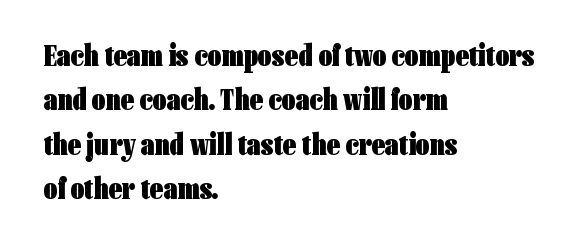
Q: Is the text bold? A: Yes.
Q: Is the text italic (slanted)? A: No, it is upright.
Q: Is the typeface a serif or a sans-serif typeface? A: Sans-serif.
Q: Is the text underlined? A: No.
Q: How is the paragraph aligned? A: Left-aligned.
Q: Is the spacing between letters normal or unusually wide? A: Normal.
Q: Is the spacing between lines tight, normal or loose? A: Normal.
Q: Width (condensed, normal, or wide)? A: Condensed.
Q: Stroke contrast? A: Low.
Q: x-height? A: Medium.
Q: Monospaced? A: No.
